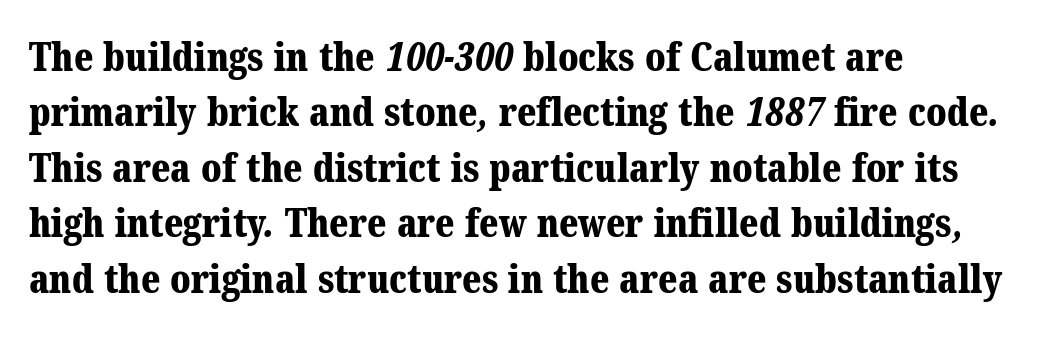
{"serif": "yes", "bold": "yes", "weight": "bold", "width": "normal", "stroke_contrast": "medium", "x_height": "medium", "monospaced": "no", "underline": "no", "align": "left", "line_spacing": "normal", "line_spacing_ratio": 1.42, "letter_spacing": "normal", "letter_spacing_em": 0.0, "glyph_px": 39}
